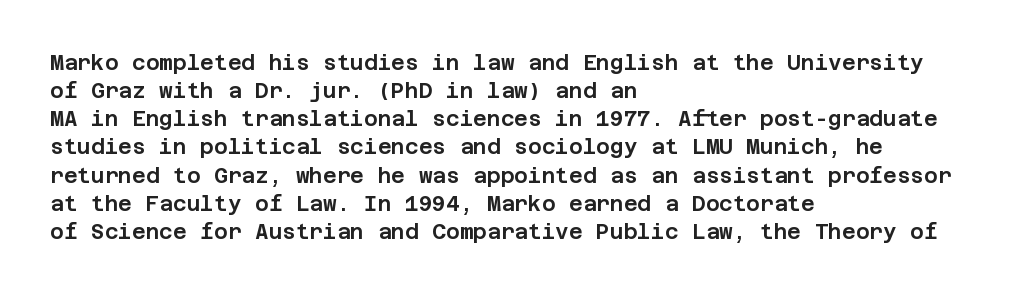
{"italic": "no", "underline": "no", "align": "left", "line_spacing": "normal", "line_spacing_ratio": 1.34, "letter_spacing": "normal", "letter_spacing_em": 0.0, "glyph_px": 21}
